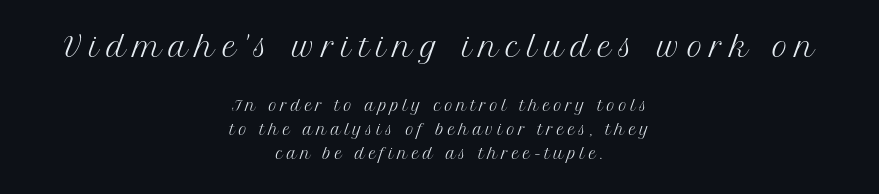
Each stroke keeps to a modest, everyday thickness or less. Lines of text with bare space underneath. These lines sit exactly where default settings would place them. Compared with a flush-left layout, this one balances lines on the center instead. A student would notice the top passage is typeset larger than what follows.
